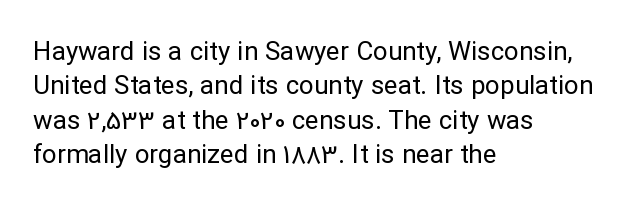
Leftover space on each line is placed entirely after the last word. Notice how the stems are strictly vertical — no italics here. The rendering uses a moderate line-height, typical for paragraphs. Underlining? Definitely not there. A light-to-regular cut is what we see here.
